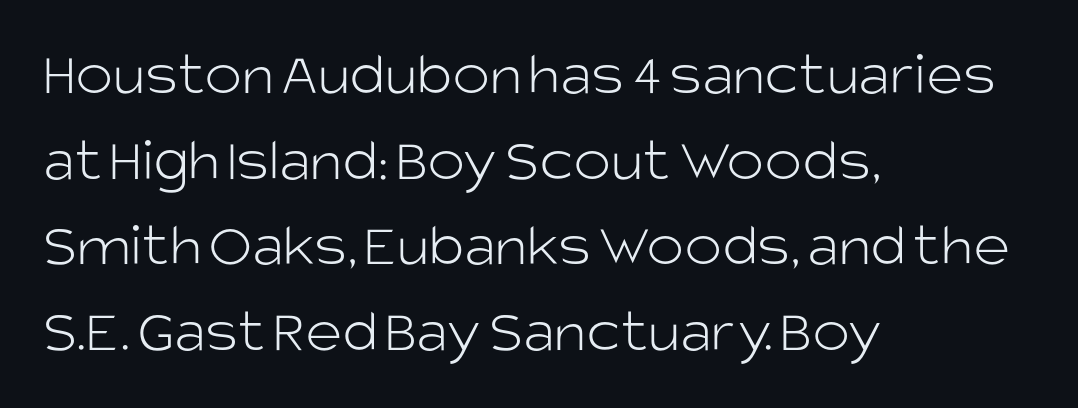
Q: Is the text bold? A: No.
Q: Is the text italic (slanted)? A: No, it is upright.
Q: Is the typeface a serif or a sans-serif typeface? A: Sans-serif.
Q: Is the text underlined? A: No.
Q: How is the paragraph aligned? A: Left-aligned.
Q: Is the spacing between letters normal or unusually wide? A: Normal.
Q: Is the spacing between lines tight, normal or loose? A: Normal.
Q: Width (condensed, normal, or wide)? A: Normal.
Q: Stroke contrast? A: Low.
Q: x-height? A: Large.
Q: Monospaced? A: No.
